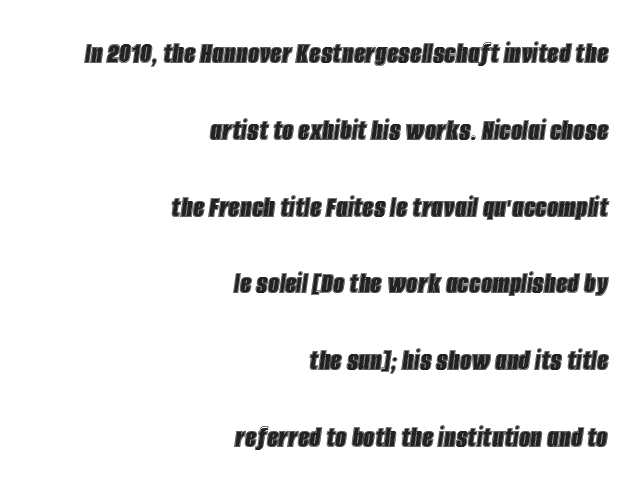
Short and long lines alike share a common ending point at right. Compared with typical body copy, the letter spacing here is the same. Is the type slanted? Yes — the strokes lean at a clear angle. Each letter keeps its own natural width here, so spacing adapts to shape.
